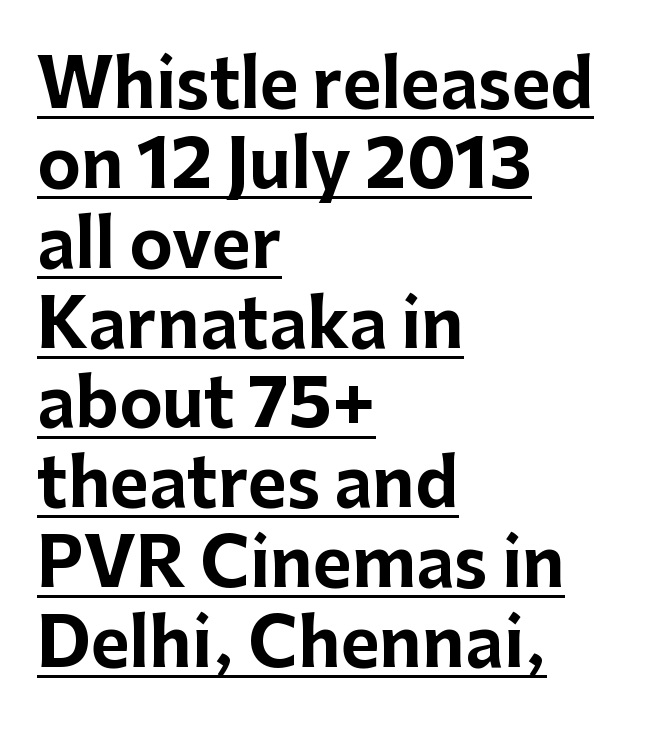
What decoration does the sample have? An underline. Note the varied advance widths — an 'i' is clearly narrower than an 'm'. The gaps between neighbouring characters are ordinary and unremarkable. Every character sits straight up, as roman type does. Weight check: bold — yes, fully.
